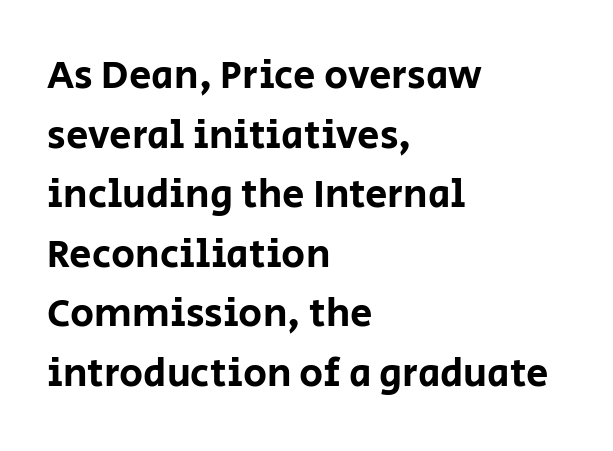
The image shows 40 px sans-serif type, upright; set left-aligned, normal line spacing (1.49x), normal letter spacing, not underlined; low stroke contrast and a large x-height.
